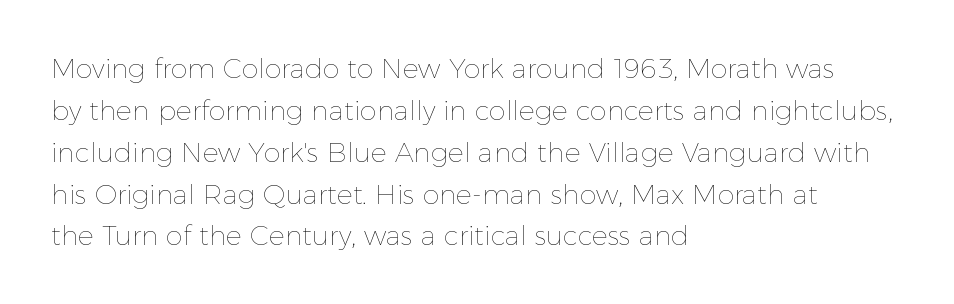
{"italic": "no", "bold": "no", "underline": "no", "align": "left", "line_spacing": "normal", "line_spacing_ratio": 1.55, "letter_spacing": "normal", "letter_spacing_em": 0.0, "glyph_px": 27}
